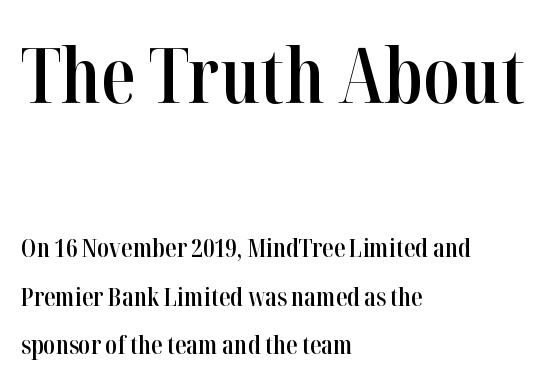
The image shows 76 px semibold, condensed serif type, upright; set left-aligned, loose line spacing (1.95x), normal letter spacing, not underlined; the first (top) block is 3.04x larger; high stroke contrast and a medium x-height.
